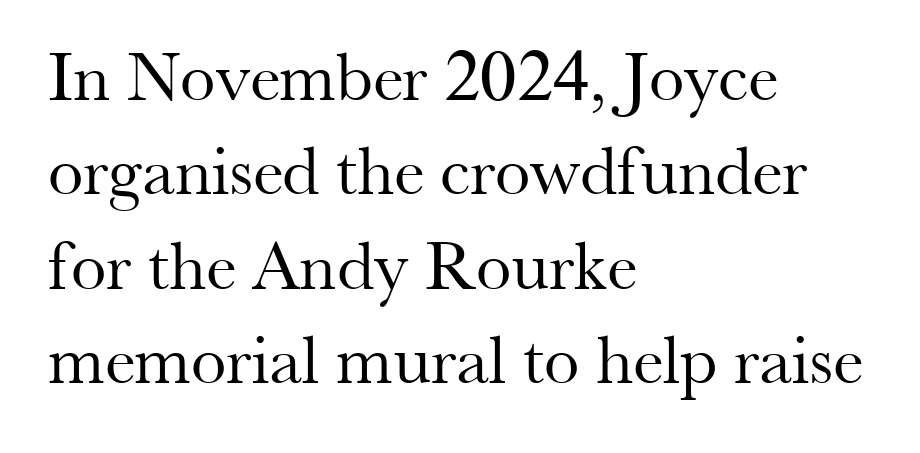
{"serif": "yes", "italic": "no", "bold": "no", "weight": "regular", "width": "normal", "stroke_contrast": "medium", "x_height": "small", "monospaced": "no", "underline": "no", "align": "left", "line_spacing": "normal", "line_spacing_ratio": 1.33, "letter_spacing": "normal", "letter_spacing_em": 0.0, "glyph_px": 71}
